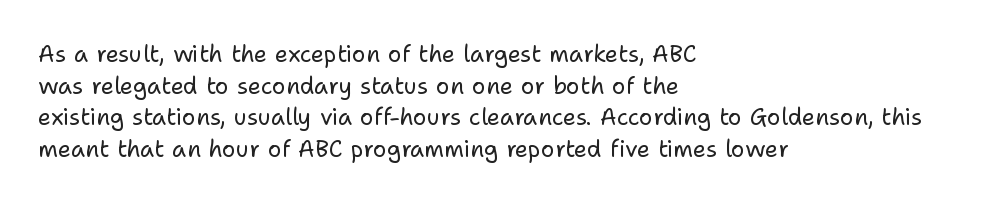
The image shows 23 px text type, upright; set left-aligned, normal line spacing (1.37x), normal letter spacing, not underlined.
